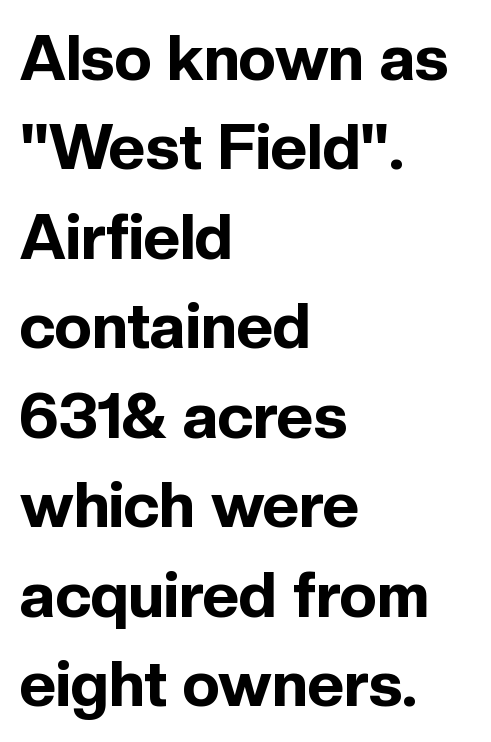
{"serif": "no", "italic": "no", "bold": "yes", "weight": "bold", "width": "normal", "x_height": "medium", "monospaced": "no", "underline": "no", "align": "left", "line_spacing": "normal", "line_spacing_ratio": 1.42, "letter_spacing": "normal", "letter_spacing_em": 0.0, "glyph_px": 63}
